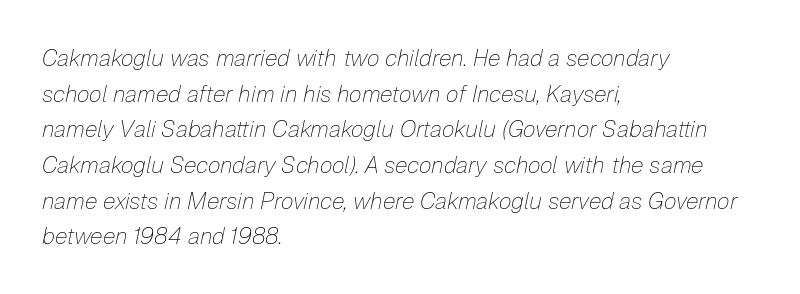
Q: Is the text bold? A: No.
Q: Is the text italic (slanted)? A: Yes, it leans right by about 12 degrees.
Q: Is the text underlined? A: No.
Q: How is the paragraph aligned? A: Left-aligned.
Q: Is the spacing between letters normal or unusually wide? A: Normal.
Q: Is the spacing between lines tight, normal or loose? A: Normal.
